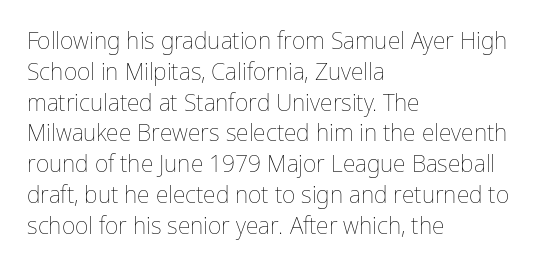
The image shows 23 px text type, upright; set left-aligned, normal line spacing (1.34x), normal letter spacing, not underlined.
